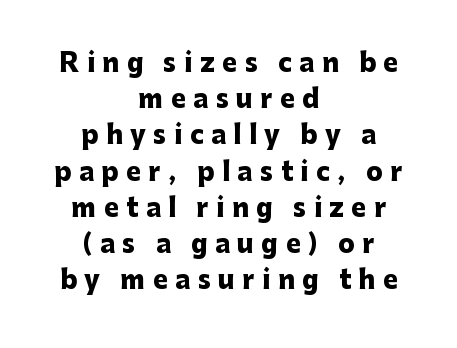
The zone under the glyphs is completely vacant. The typesetting leans heavy: a genuine bold. Horizontally, the lines are justified to the midpoint only. Ascenders rise straight up at ninety degrees.
